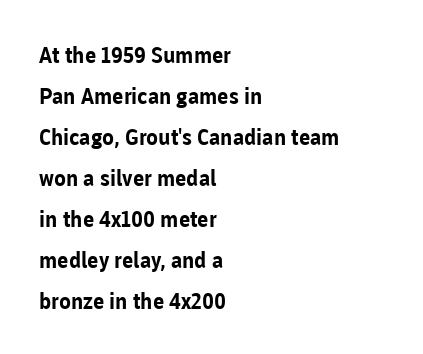
Tracking value appears to be zero — textbook default spacing. Plain, unruled lines of type. The characters look thick and weighty, a clear bold. Ascenders rise straight up at ninety degrees. All the whitespace from short lines collects on the right.
